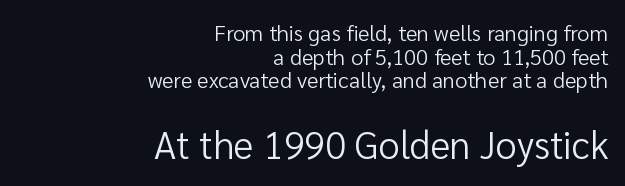
{"serif": "no", "italic": "no", "bold": "no", "weight": "regular", "width": "normal", "stroke_contrast": "low", "x_height": "medium", "monospaced": "no", "underline": "no", "align": "right", "line_spacing": "tight", "line_spacing_ratio": 1.07, "letter_spacing": "normal", "letter_spacing_em": 0.0, "larger_block": "second", "size_ratio": 1.73, "glyph_px": 38}
